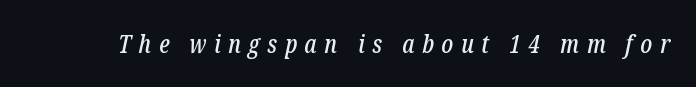
{"italic": "yes", "lean": "right", "slant_degrees": 12, "underline": "no", "letter_spacing": "wide", "letter_spacing_em": 0.3, "glyph_px": 25}
